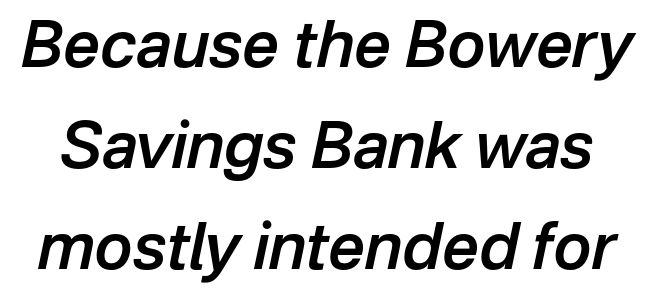
{"italic": "yes", "lean": "right", "slant_degrees": 12, "bold": "semi", "weight": "semibold", "width": "normal", "stroke_contrast": "low", "x_height": "medium", "monospaced": "no", "underline": "no", "line_spacing": "normal", "line_spacing_ratio": 1.58, "letter_spacing": "normal", "letter_spacing_em": 0.0, "glyph_px": 64}
